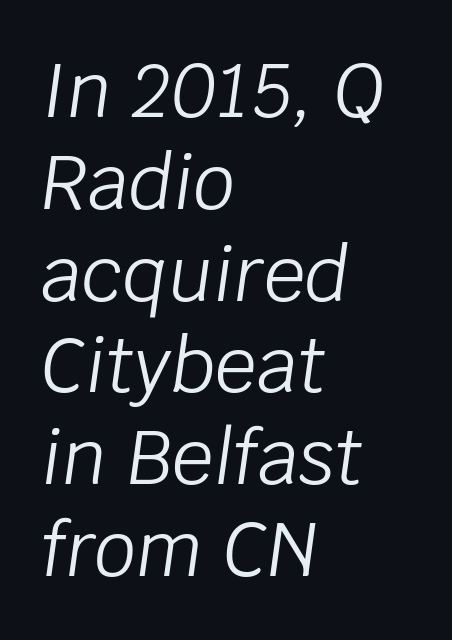
The image shows 74 px light type, italic (leaning right); set left-aligned, line spacing 1.24x, normal letter spacing, not underlined; low stroke contrast and a large x-height.
